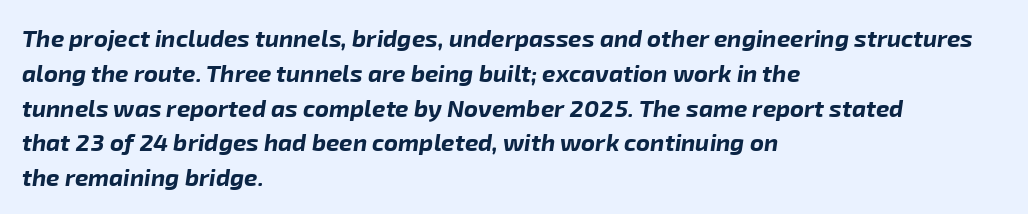
{"italic": "yes", "lean": "right", "slant_degrees": 8, "bold": "yes", "underline": "no", "align": "left", "line_spacing": "normal", "line_spacing_ratio": 1.45, "letter_spacing": "normal", "letter_spacing_em": 0.0, "glyph_px": 24}
